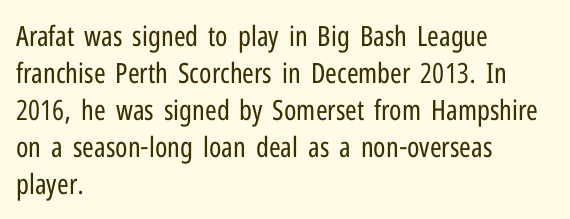
Q: Is the text bold? A: No.
Q: Is the text italic (slanted)? A: No, it is upright.
Q: Is the typeface a serif or a sans-serif typeface? A: Sans-serif.
Q: Is the text underlined? A: No.
Q: How is the paragraph aligned? A: Left-aligned.
Q: Is the spacing between letters normal or unusually wide? A: Normal.
Q: Is the spacing between lines tight, normal or loose? A: Normal.
Q: Width (condensed, normal, or wide)? A: Condensed.
Q: Stroke contrast? A: Low.
Q: x-height? A: Medium.
Q: Monospaced? A: No.
